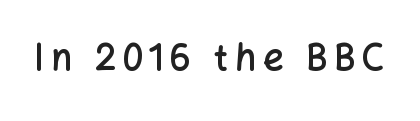
Honestly, there is no underline to notice here at all. The letters stand upright; this is a roman face. Character widths vary here, with narrow letters taking less room than wide ones. Typographic density is moderately raised because the face is semibold.
